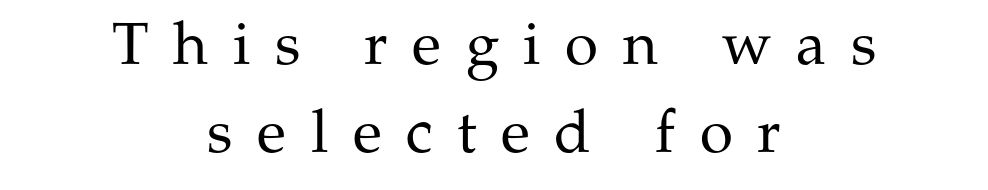
{"serif": "yes", "italic": "no", "bold": "no", "weight": "regular", "width": "normal", "stroke_contrast": "medium", "x_height": "medium", "monospaced": "no", "underline": "no", "align": "center", "line_spacing": "normal", "line_spacing_ratio": 1.47, "letter_spacing": "wide", "letter_spacing_em": 0.41, "glyph_px": 60}
